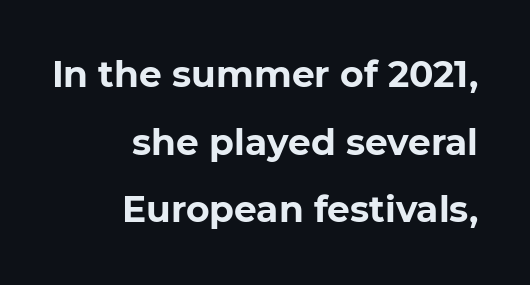
Q: Is the text bold? A: Yes.
Q: Is the text italic (slanted)? A: No, it is upright.
Q: Is the typeface a serif or a sans-serif typeface? A: Sans-serif.
Q: Is the text underlined? A: No.
Q: How is the paragraph aligned? A: Right-aligned.
Q: Is the spacing between letters normal or unusually wide? A: Normal.
Q: Width (condensed, normal, or wide)? A: Normal.
Q: Stroke contrast? A: Low.
Q: x-height? A: Medium.
Q: Monospaced? A: No.
